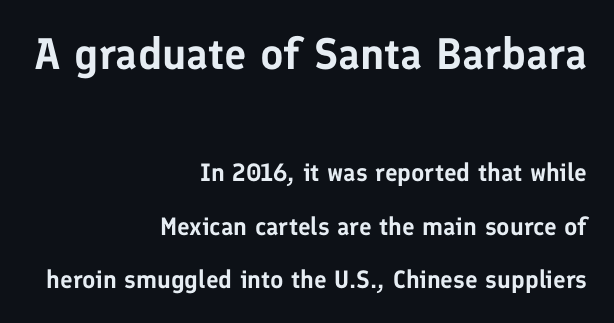
{"serif": "no", "italic": "no", "width": "normal", "stroke_contrast": "low", "x_height": "medium", "monospaced": "no", "underline": "no", "align": "right", "line_spacing": "loose", "line_spacing_ratio": 2.15, "letter_spacing": "normal", "letter_spacing_em": 0.0, "larger_block": "first", "size_ratio": 1.76, "glyph_px": 44}
